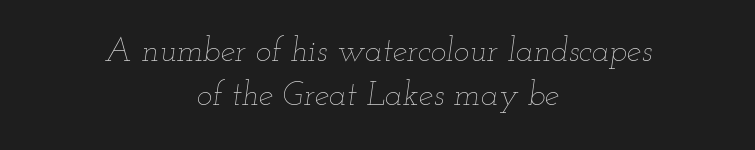
Is the letter spacing exaggerated? No — it looks like the ordinary default. The gap between lines stays unmarked. The block of text has a typical density, with ordinary space between rows. This reads as an unemphasized weight, regular at the heaviest. Yep, that's italic — everything's leaning. Each letter keeps its own natural width here, so spacing adapts to shape.
